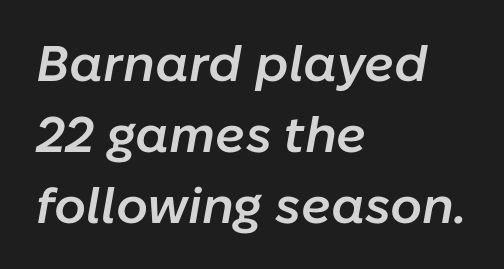
{"italic": "yes", "lean": "right", "slant_degrees": 10, "bold": "semi", "weight": "semibold", "width": "normal", "stroke_contrast": "low", "x_height": "medium", "monospaced": "no", "underline": "no", "align": "left", "line_spacing": "normal", "line_spacing_ratio": 1.42, "letter_spacing": "normal", "letter_spacing_em": 0.0, "glyph_px": 50}
